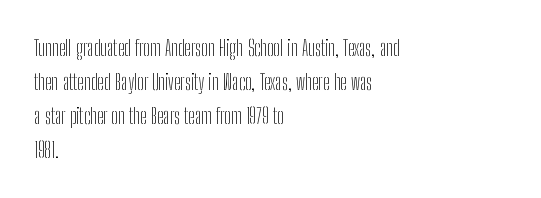
Caption: multi-line text, flush left, ragged right. Rendered with straight, roman letterforms. Beneath every word, the page is bare. Weight: not bold — regular or lighter. Nobody touched the tracking dial on this one. Vertically, the passage feels balanced, rows spaced as you'd expect.
